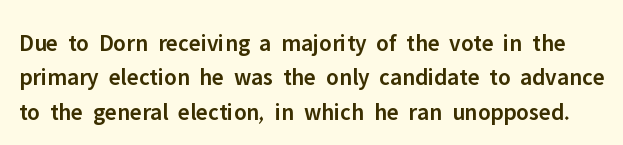
{"italic": "no", "bold": "semi", "underline": "no", "line_spacing": "normal", "line_spacing_ratio": 1.43, "letter_spacing": "normal", "letter_spacing_em": 0.0, "glyph_px": 24}
